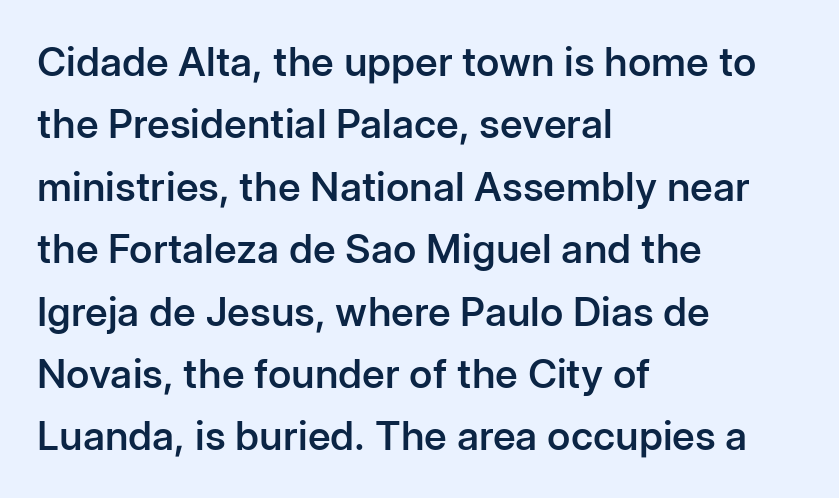
Q: Is the text bold? A: Semi-bold.
Q: Is the text italic (slanted)? A: No, it is upright.
Q: Is the typeface a serif or a sans-serif typeface? A: Sans-serif.
Q: Is the text underlined? A: No.
Q: How is the paragraph aligned? A: Left-aligned.
Q: Is the spacing between letters normal or unusually wide? A: Normal.
Q: Is the spacing between lines tight, normal or loose? A: Normal.
Q: Width (condensed, normal, or wide)? A: Normal.
Q: Stroke contrast? A: Low.
Q: x-height? A: Medium.
Q: Monospaced? A: No.
